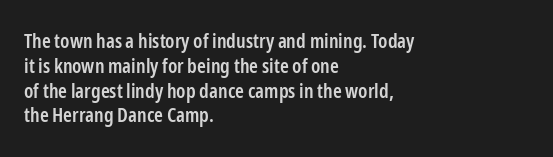
The image shows 20 px text type, upright; set left-aligned, line spacing 1.24x, normal letter spacing, not underlined.
